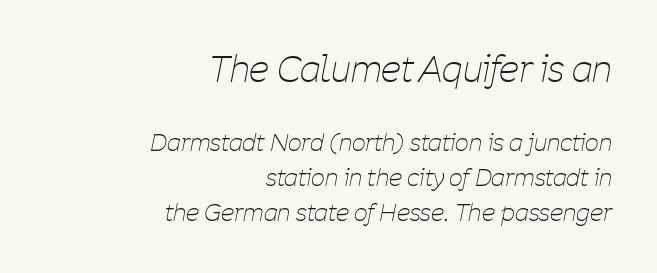
Q: Is the text bold? A: No.
Q: Is the text italic (slanted)? A: Yes, it leans right by about 11 degrees.
Q: Is the text underlined? A: No.
Q: How is the paragraph aligned? A: Right-aligned.
Q: Is the spacing between letters normal or unusually wide? A: Normal.
Q: Is the spacing between lines tight, normal or loose? A: Normal.
Q: Which block of text is set in a larger size, the first (top) or the second (bottom)? A: The first (top) one.
Q: Width (condensed, normal, or wide)? A: Condensed.
Q: Stroke contrast? A: Low.
Q: x-height? A: Medium.
Q: Monospaced? A: No.
